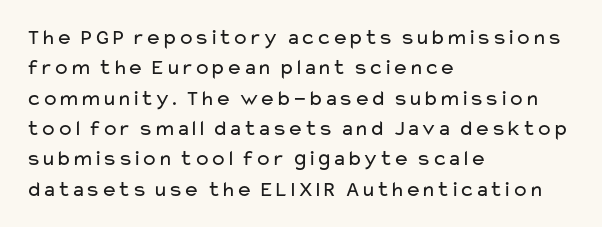
{"italic": "no", "bold": "no", "underline": "no", "align": "left", "line_spacing": "normal", "line_spacing_ratio": 1.38, "letter_spacing": "normal", "letter_spacing_em": 0.0, "glyph_px": 22}
